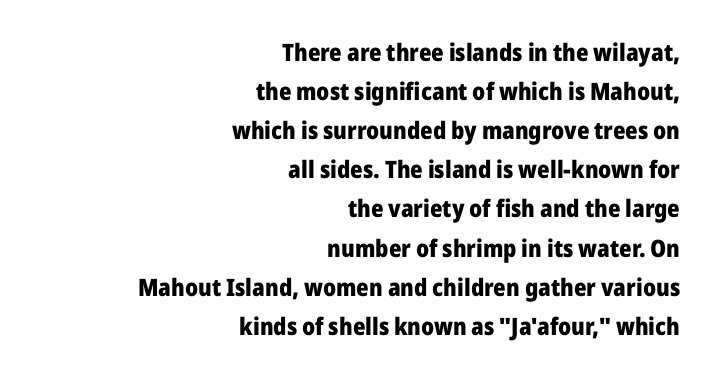
The image shows 24 px bold type, upright; set right-aligned, normal line spacing (1.63x), normal letter spacing, not underlined.
